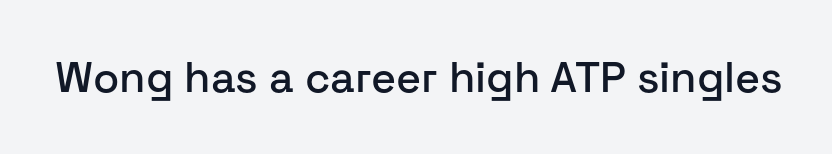
Q: Is the text italic (slanted)? A: No, it is upright.
Q: Is the typeface a serif or a sans-serif typeface? A: Sans-serif.
Q: Is the text underlined? A: No.
Q: Is the spacing between letters normal or unusually wide? A: Normal.
Q: Width (condensed, normal, or wide)? A: Normal.
Q: Stroke contrast? A: Low.
Q: x-height? A: Medium.
Q: Monospaced? A: No.
